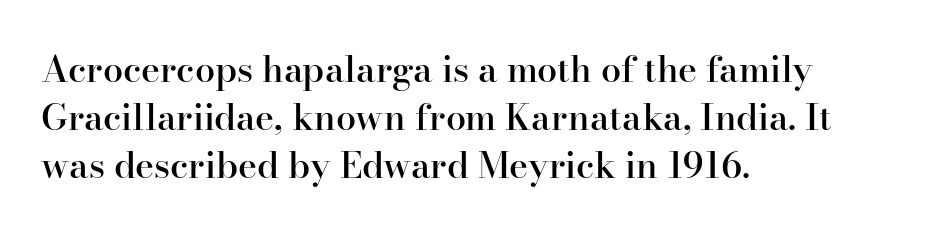
{"serif": "yes", "italic": "no", "bold": "semi", "weight": "semibold", "width": "normal", "stroke_contrast": "high", "x_height": "small", "monospaced": "no", "underline": "no", "align": "left", "line_spacing": "normal", "line_spacing_ratio": 1.34, "letter_spacing": "normal", "letter_spacing_em": 0.0, "glyph_px": 36}
